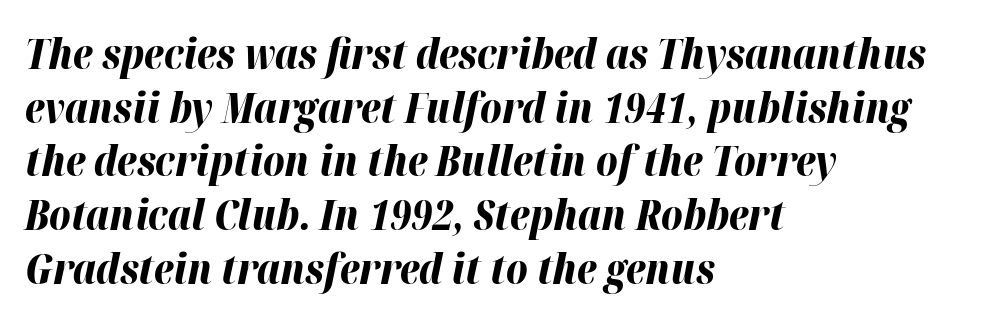
The image shows 41 px bold type, italic (leaning right); set left-aligned, normal line spacing (1.31x), normal letter spacing, not underlined; high stroke contrast and a medium x-height.
